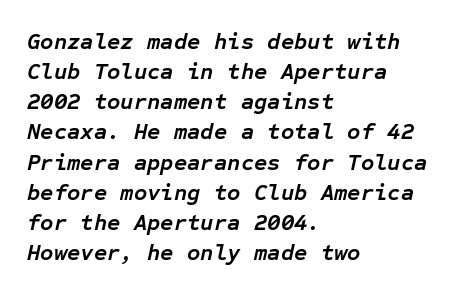
The image shows 23 px bold type, italic (leaning right); set left-aligned, normal line spacing (1.31x), normal letter spacing, not underlined.
